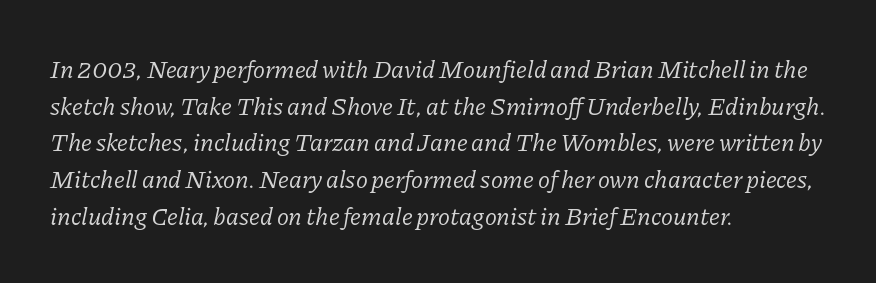
{"italic": "yes", "lean": "right", "slant_degrees": 11, "bold": "no", "underline": "no", "align": "left", "line_spacing": "normal", "line_spacing_ratio": 1.47, "letter_spacing": "normal", "letter_spacing_em": 0.0, "glyph_px": 25}
